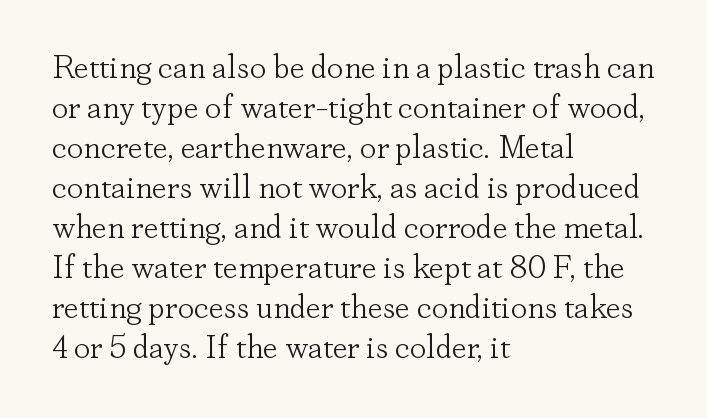
The image shows 33 px light serif type, upright; set left-aligned, line spacing 1.21x, normal letter spacing, not underlined; low stroke contrast and a small x-height.
